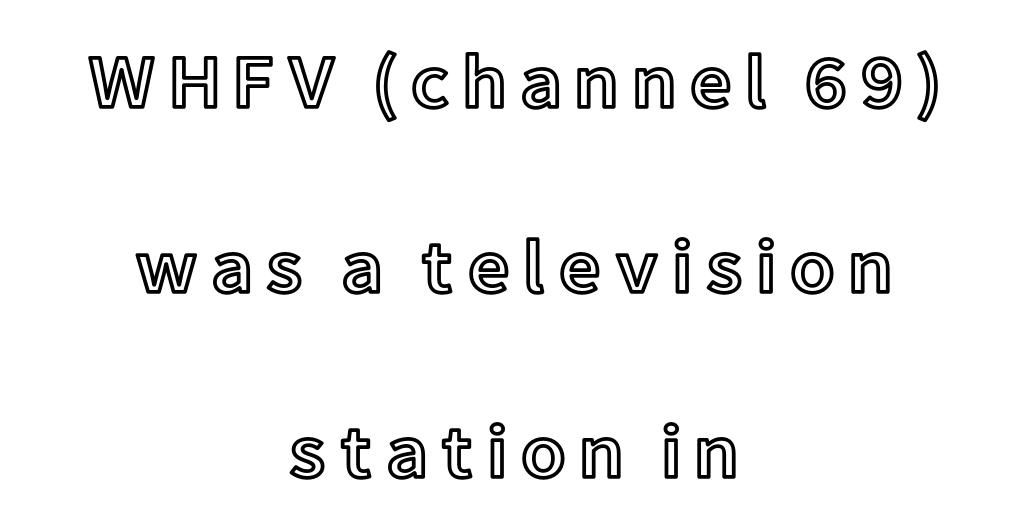
{"italic": "no", "width": "normal", "x_height": "medium", "monospaced": "no", "underline": "no", "align": "center", "line_spacing": "loose", "line_spacing_ratio": 2.47, "glyph_px": 75}
